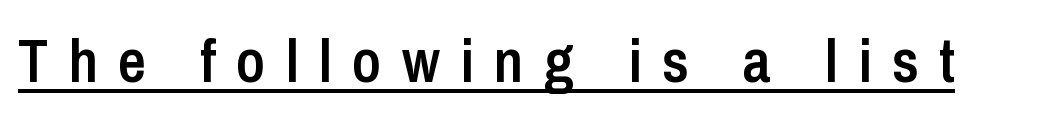
The image shows 61 px semibold, condensed sans-serif type, upright; set unusually wide letter spacing (+0.33 em), underlined; low stroke contrast and a medium x-height.
